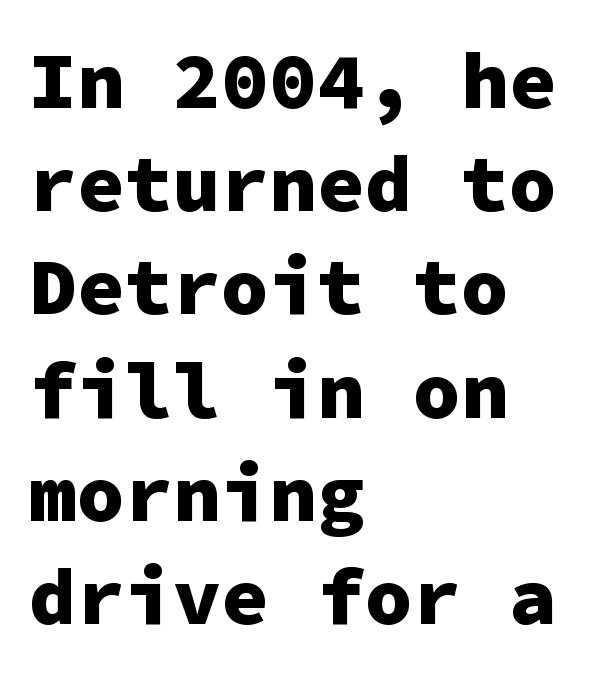
Successive baselines arrive at the customary interval. One-word summary of the alignment: left. Only glyphs here, with clear space below each row. Look at the bottom of the vertical strokes: they stop flat, with no serifs. The tracking reads as untouched default to a designer's eye. Strong, thick strokes mark this as bold type.
